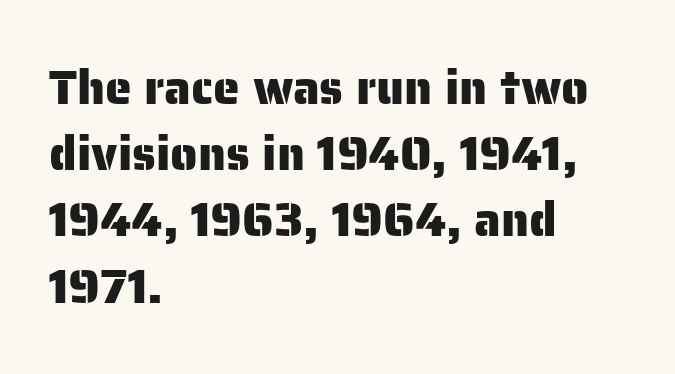
Q: Is the text italic (slanted)? A: No, it is upright.
Q: Is the typeface a serif or a sans-serif typeface? A: Sans-serif.
Q: Is the text underlined? A: No.
Q: How is the paragraph aligned? A: Left-aligned.
Q: Is the spacing between letters normal or unusually wide? A: Normal.
Q: Is the spacing between lines tight, normal or loose? A: Normal.
Q: Width (condensed, normal, or wide)? A: Normal.
Q: Stroke contrast? A: Low.
Q: x-height? A: Medium.
Q: Monospaced? A: No.
